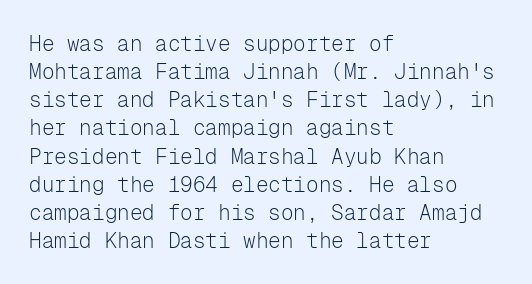
Visually the block forms a straight wall on the left and a jagged coastline on the right. Style check: upright. Bold? No — there's no thickening of the strokes. Notice how descenders clear the ascenders below comfortably — that's standard leading. Each word holds together tightly as a unit, with standard inter-letter gaps.
